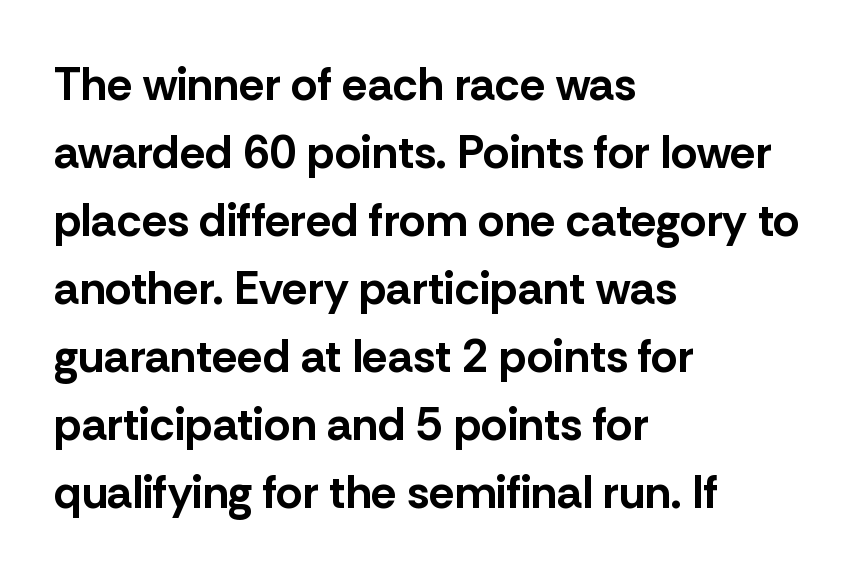
Q: Is the text bold? A: Yes.
Q: Is the text italic (slanted)? A: No, it is upright.
Q: Is the typeface a serif or a sans-serif typeface? A: Sans-serif.
Q: Is the text underlined? A: No.
Q: How is the paragraph aligned? A: Left-aligned.
Q: Is the spacing between letters normal or unusually wide? A: Normal.
Q: Is the spacing between lines tight, normal or loose? A: Normal.
Q: Width (condensed, normal, or wide)? A: Normal.
Q: Stroke contrast? A: Low.
Q: x-height? A: Medium.
Q: Monospaced? A: No.
